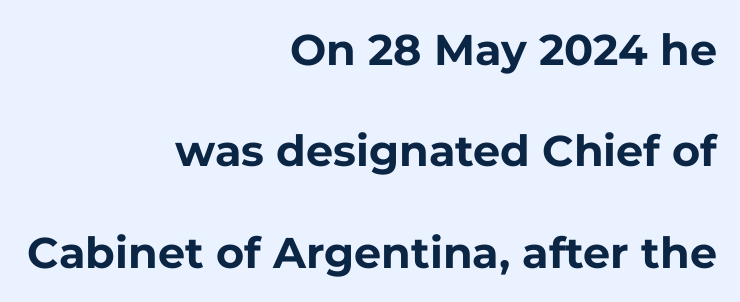
The passage shown is typed in a proportional face where columns would drift. The line-height multiplier appears high, well above default. Classification — sans serif. Style check: upright.
